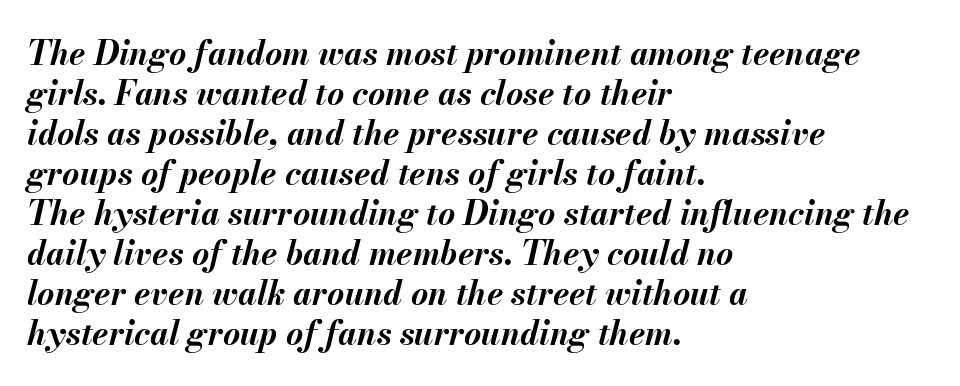
Q: Is the text bold? A: Yes.
Q: Is the text italic (slanted)? A: Yes, it leans right by about 13 degrees.
Q: Is the text underlined? A: No.
Q: How is the paragraph aligned? A: Left-aligned.
Q: Is the spacing between letters normal or unusually wide? A: Normal.
Q: Width (condensed, normal, or wide)? A: Normal.
Q: Stroke contrast? A: Medium.
Q: x-height? A: Small.
Q: Monospaced? A: No.
